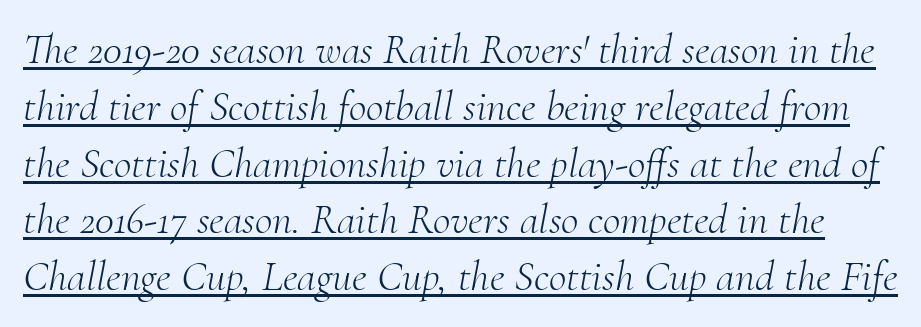
Q: Is the text bold? A: No.
Q: Is the text italic (slanted)? A: Yes, it leans right by about 10 degrees.
Q: Is the typeface a serif or a sans-serif typeface? A: Serif.
Q: Is the text underlined? A: Yes.
Q: Is the spacing between letters normal or unusually wide? A: Normal.
Q: Is the spacing between lines tight, normal or loose? A: Normal.
Q: Width (condensed, normal, or wide)? A: Normal.
Q: Stroke contrast? A: Medium.
Q: x-height? A: Small.
Q: Monospaced? A: No.
